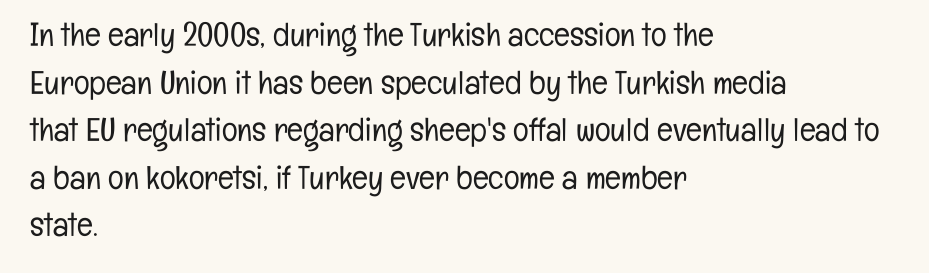
The image shows 33 px light, condensed sans-serif type, upright; set left-aligned, normal line spacing (1.44x), normal letter spacing, not underlined; low stroke contrast and a medium x-height.
